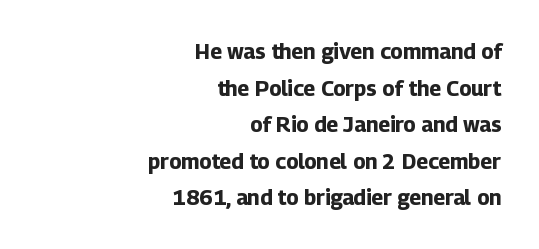
{"italic": "no", "bold": "yes", "underline": "no", "align": "right", "line_spacing_ratio": 1.74, "letter_spacing": "normal", "letter_spacing_em": 0.0, "glyph_px": 21}
